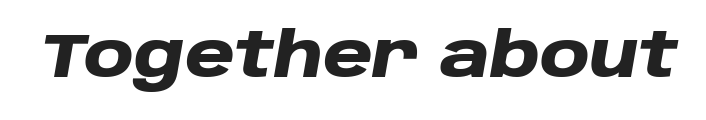
The image shows 61 px heavy, wide type, italic (leaning right); set normal letter spacing, not underlined; low stroke contrast and a large x-height.
